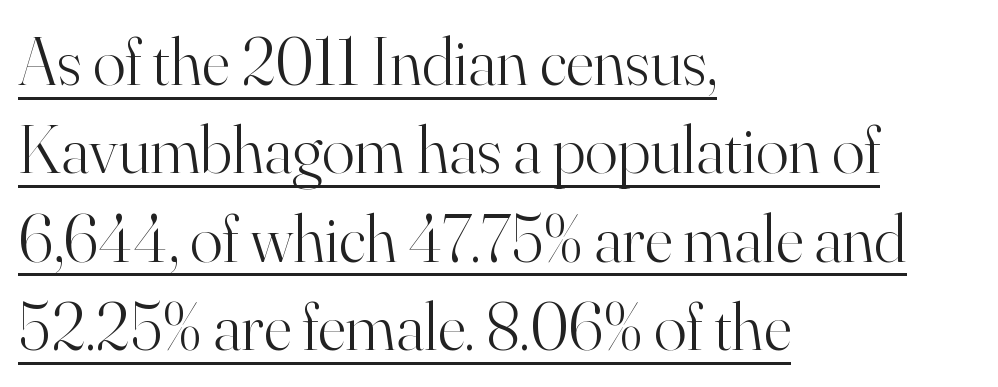
Q: Is the text bold? A: No.
Q: Is the text italic (slanted)? A: No, it is upright.
Q: Is the typeface a serif or a sans-serif typeface? A: Serif.
Q: Is the text underlined? A: Yes.
Q: How is the paragraph aligned? A: Left-aligned.
Q: Is the spacing between letters normal or unusually wide? A: Normal.
Q: Is the spacing between lines tight, normal or loose? A: Normal.
Q: Width (condensed, normal, or wide)? A: Normal.
Q: Stroke contrast? A: High.
Q: x-height? A: Small.
Q: Monospaced? A: No.
